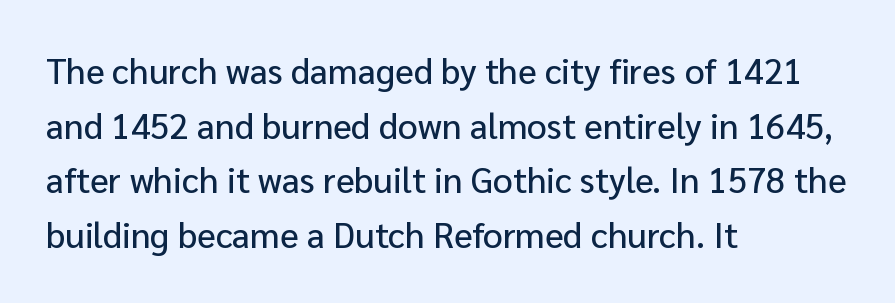
The image shows 35 px sans-serif type, upright; set left-aligned, normal line spacing (1.56x), normal letter spacing, not underlined; low stroke contrast and a medium x-height.
